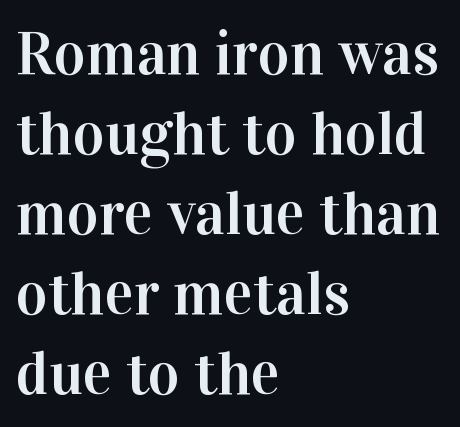
The image shows 61 px serif type, upright; set left-aligned, normal line spacing (1.31x), normal letter spacing, not underlined; high stroke contrast and a medium x-height.
